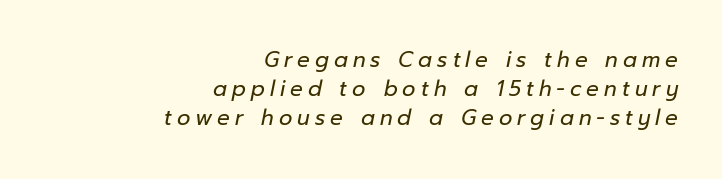
Q: Is the text bold? A: No.
Q: Is the text italic (slanted)? A: Yes, it leans right by about 12 degrees.
Q: Is the text underlined? A: No.
Q: How is the paragraph aligned? A: Right-aligned.
Q: Is the spacing between letters normal or unusually wide? A: Unusually wide.
Q: Is the spacing between lines tight, normal or loose? A: Normal.
